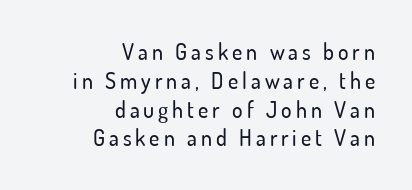
The image shows 22 px text type, upright; set right-aligned, normal line spacing (1.31x), not underlined.
